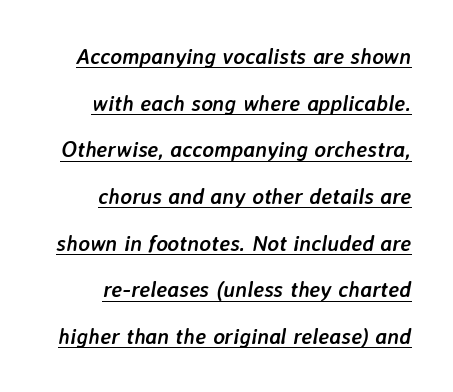
Q: Is the text bold? A: Yes.
Q: Is the text italic (slanted)? A: Yes, it leans right by about 7 degrees.
Q: Is the text underlined? A: Yes.
Q: How is the paragraph aligned? A: Right-aligned.
Q: Is the spacing between letters normal or unusually wide? A: Normal.
Q: Is the spacing between lines tight, normal or loose? A: Loose.
